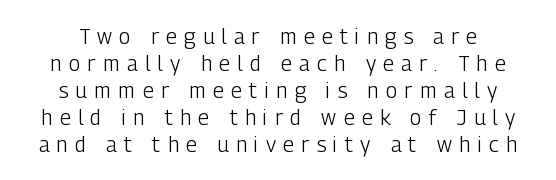
The image shows 21 px text type, upright; set normal line spacing (1.28x), unusually wide letter spacing (+0.35 em), not underlined.
